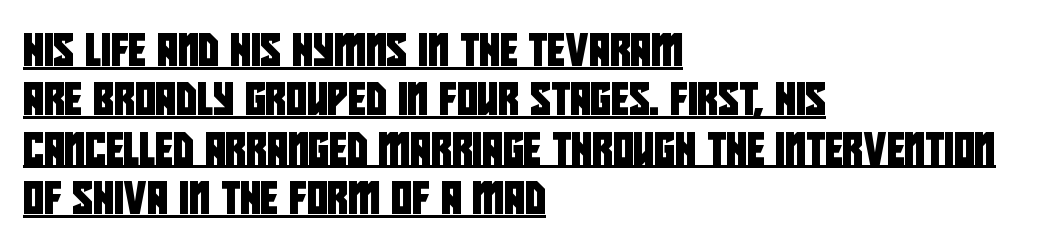
In CSS terms this would be text-align: left. If you measured baseline to baseline, you'd find a middling distance. This rendering leaves character spacing at its baseline value. Every word sits above its own underline. Is this a fixed-width face? No — the glyphs have proportional, varying widths.
